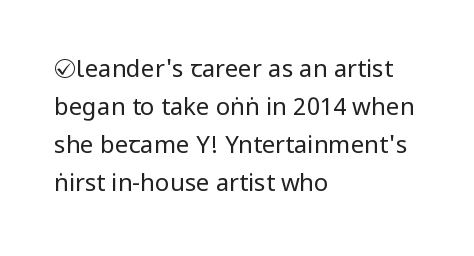
Q: Is the text bold? A: No.
Q: Is the text italic (slanted)? A: No, it is upright.
Q: Is the text underlined? A: No.
Q: How is the paragraph aligned? A: Left-aligned.
Q: Is the spacing between letters normal or unusually wide? A: Normal.
Q: Is the spacing between lines tight, normal or loose? A: Normal.
